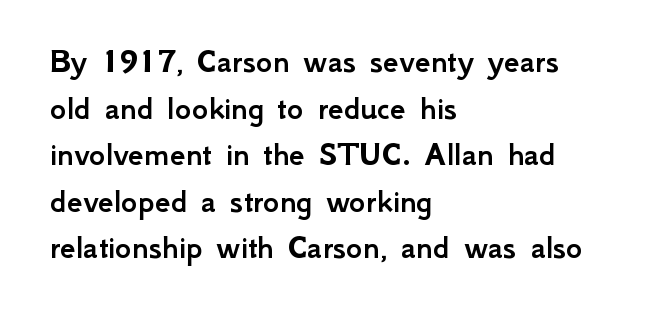
{"serif": "no", "italic": "no", "width": "normal", "stroke_contrast": "low", "x_height": "small", "monospaced": "no", "underline": "no", "align": "left", "line_spacing": "normal", "line_spacing_ratio": 1.33, "letter_spacing": "normal", "letter_spacing_em": 0.0, "glyph_px": 35}
